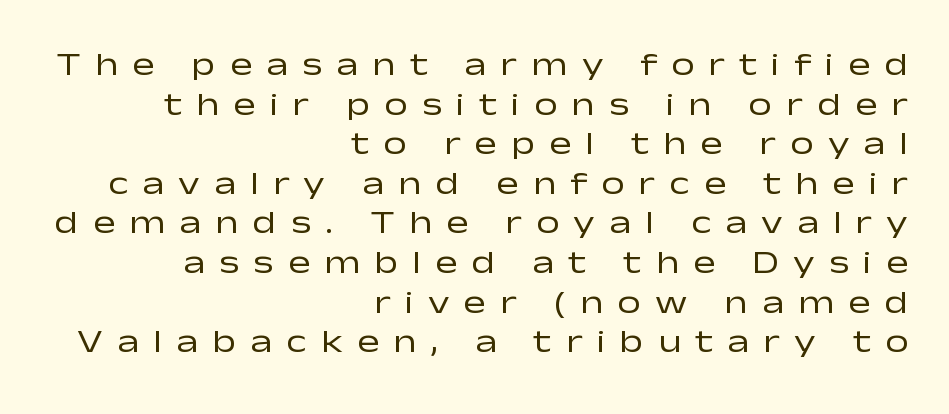
Q: Is the text bold? A: No.
Q: Is the text italic (slanted)? A: No, it is upright.
Q: Is the typeface a serif or a sans-serif typeface? A: Sans-serif.
Q: Is the text underlined? A: No.
Q: How is the paragraph aligned? A: Right-aligned.
Q: Is the spacing between letters normal or unusually wide? A: Unusually wide.
Q: Width (condensed, normal, or wide)? A: Wide.
Q: Stroke contrast? A: Low.
Q: x-height? A: Medium.
Q: Monospaced? A: No.
